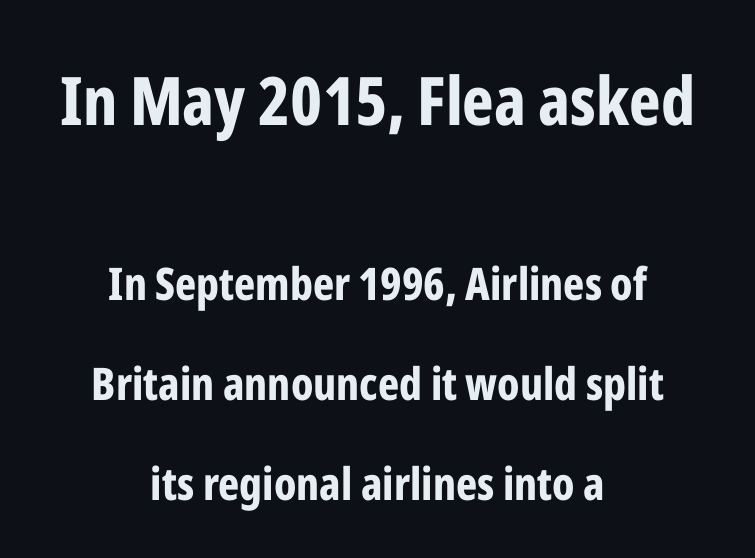
Q: Is the text bold? A: Yes.
Q: Is the text italic (slanted)? A: No, it is upright.
Q: Is the typeface a serif or a sans-serif typeface? A: Sans-serif.
Q: Is the text underlined? A: No.
Q: How is the paragraph aligned? A: Centered.
Q: Is the spacing between letters normal or unusually wide? A: Normal.
Q: Is the spacing between lines tight, normal or loose? A: Loose.
Q: Which block of text is set in a larger size, the first (top) or the second (bottom)? A: The first (top) one.
Q: Width (condensed, normal, or wide)? A: Condensed.
Q: Stroke contrast? A: Low.
Q: x-height? A: Medium.
Q: Monospaced? A: No.
